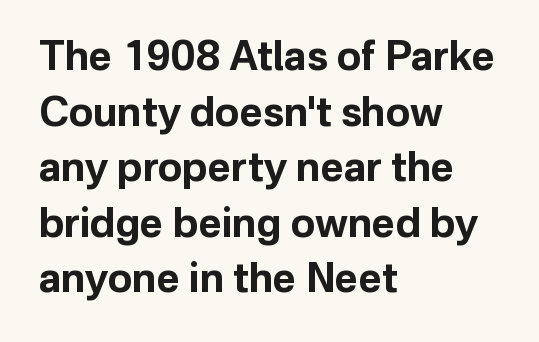
{"serif": "no", "italic": "no", "bold": "yes", "weight": "bold", "width": "normal", "stroke_contrast": "low", "x_height": "medium", "monospaced": "no", "underline": "no", "align": "left", "line_spacing": "normal", "line_spacing_ratio": 1.39, "letter_spacing": "normal", "letter_spacing_em": 0.0, "glyph_px": 40}
